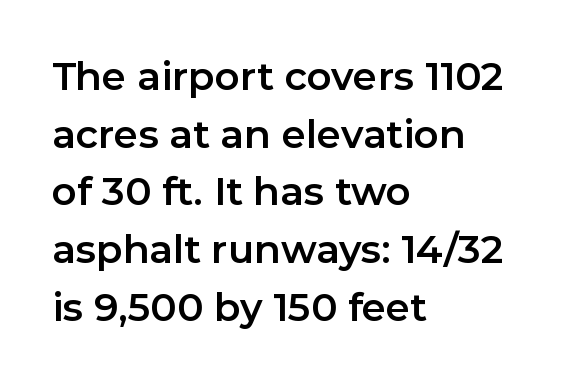
Q: Is the text italic (slanted)? A: No, it is upright.
Q: Is the typeface a serif or a sans-serif typeface? A: Sans-serif.
Q: Is the text underlined? A: No.
Q: How is the paragraph aligned? A: Left-aligned.
Q: Is the spacing between letters normal or unusually wide? A: Normal.
Q: Is the spacing between lines tight, normal or loose? A: Normal.
Q: Width (condensed, normal, or wide)? A: Normal.
Q: Stroke contrast? A: Low.
Q: x-height? A: Medium.
Q: Monospaced? A: No.
